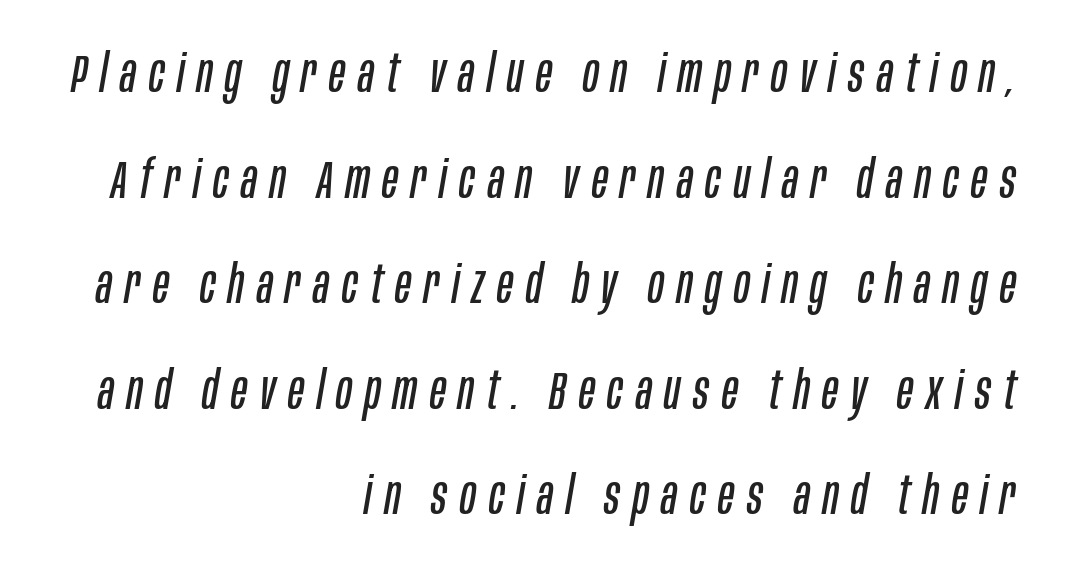
{"italic": "yes", "lean": "right", "slant_degrees": 10, "bold": "no", "weight": "regular", "width": "condensed", "stroke_contrast": "low", "x_height": "large", "monospaced": "no", "underline": "no", "align": "right", "line_spacing": "loose", "line_spacing_ratio": 2.03, "letter_spacing": "wide", "letter_spacing_em": 0.24, "glyph_px": 52}
